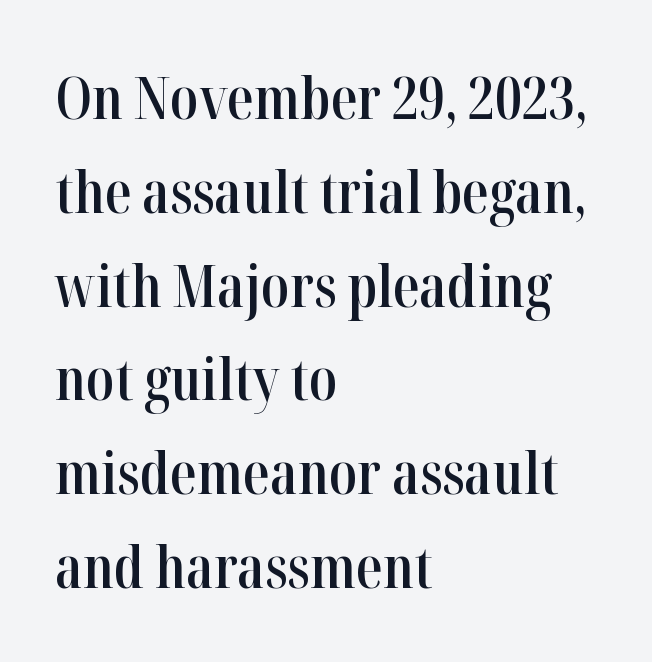
Q: Is the text bold? A: Semi-bold.
Q: Is the text italic (slanted)? A: No, it is upright.
Q: Is the typeface a serif or a sans-serif typeface? A: Serif.
Q: Is the text underlined? A: No.
Q: How is the paragraph aligned? A: Left-aligned.
Q: Is the spacing between letters normal or unusually wide? A: Normal.
Q: Is the spacing between lines tight, normal or loose? A: Normal.
Q: Width (condensed, normal, or wide)? A: Condensed.
Q: Stroke contrast? A: High.
Q: x-height? A: Medium.
Q: Monospaced? A: No.
